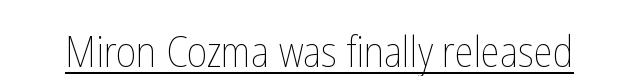
{"italic": "no", "bold": "no", "weight": "thin", "width": "condensed", "stroke_contrast": "low", "x_height": "medium", "monospaced": "no", "underline": "yes", "letter_spacing": "normal", "letter_spacing_em": 0.0, "glyph_px": 43}
